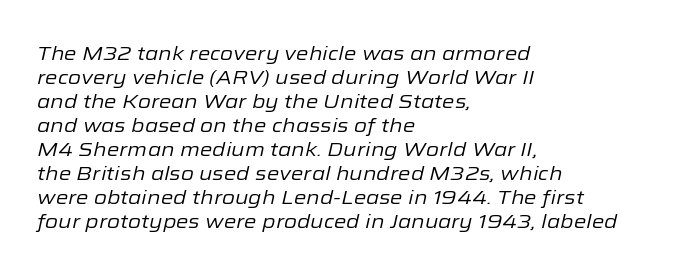
The image shows 20 px text type, italic (leaning right); set left-aligned, line spacing 1.2x, normal letter spacing, not underlined.
